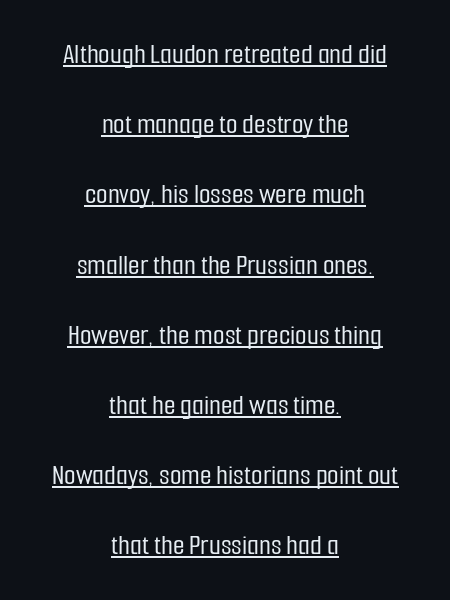
Q: Is the text italic (slanted)? A: No, it is upright.
Q: Is the typeface a serif or a sans-serif typeface? A: Sans-serif.
Q: Is the text underlined? A: Yes.
Q: How is the paragraph aligned? A: Centered.
Q: Is the spacing between letters normal or unusually wide? A: Normal.
Q: Is the spacing between lines tight, normal or loose? A: Loose.
Q: Width (condensed, normal, or wide)? A: Condensed.
Q: Stroke contrast? A: Low.
Q: x-height? A: Medium.
Q: Monospaced? A: No.
